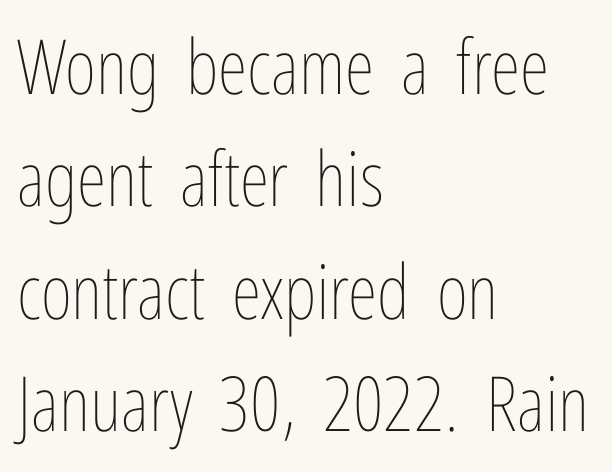
{"italic": "no", "bold": "no", "weight": "thin", "width": "condensed", "stroke_contrast": "low", "x_height": "medium", "monospaced": "no", "underline": "no", "align": "left", "line_spacing": "normal", "line_spacing_ratio": 1.48, "letter_spacing": "normal", "letter_spacing_em": 0.0, "glyph_px": 76}
